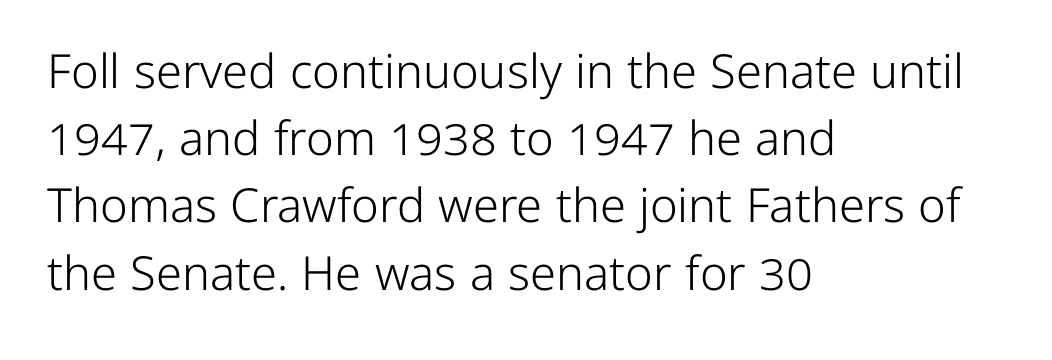
The image shows 47 px light sans-serif type, upright; set left-aligned, normal line spacing (1.43x), normal letter spacing, not underlined; low stroke contrast and a medium x-height.
